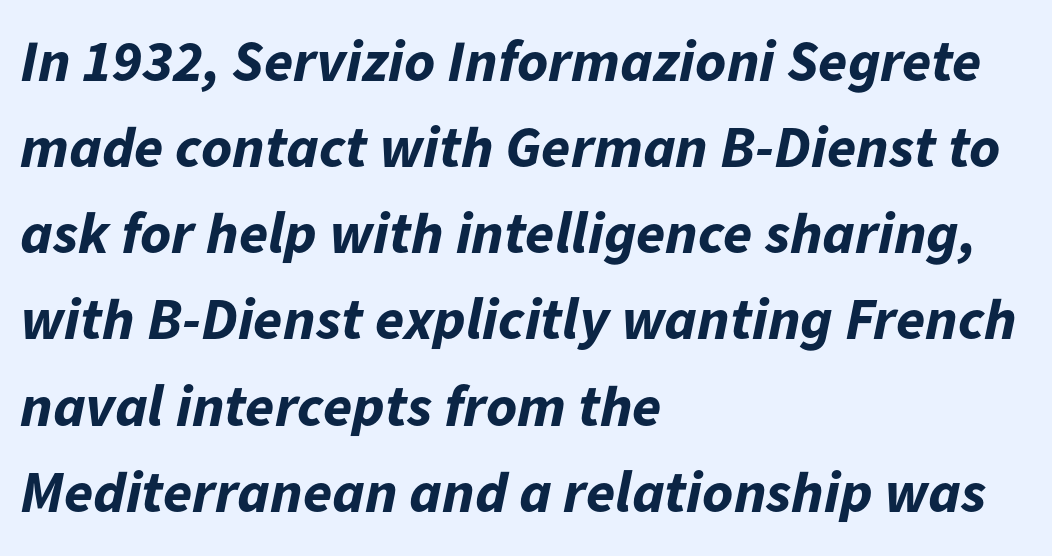
Q: Is the text bold? A: Yes.
Q: Is the text italic (slanted)? A: Yes, it leans right by about 11 degrees.
Q: Is the text underlined? A: No.
Q: How is the paragraph aligned? A: Left-aligned.
Q: Is the spacing between letters normal or unusually wide? A: Normal.
Q: Is the spacing between lines tight, normal or loose? A: Normal.
Q: Width (condensed, normal, or wide)? A: Normal.
Q: Stroke contrast? A: Low.
Q: x-height? A: Medium.
Q: Monospaced? A: No.
